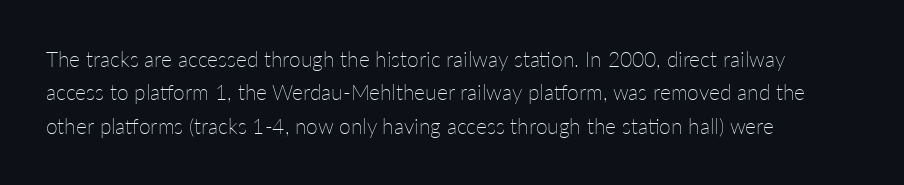
Q: Is the text bold? A: No.
Q: Is the text italic (slanted)? A: No, it is upright.
Q: Is the text underlined? A: No.
Q: How is the paragraph aligned? A: Left-aligned.
Q: Is the spacing between letters normal or unusually wide? A: Normal.
Q: Is the spacing between lines tight, normal or loose? A: Normal.
